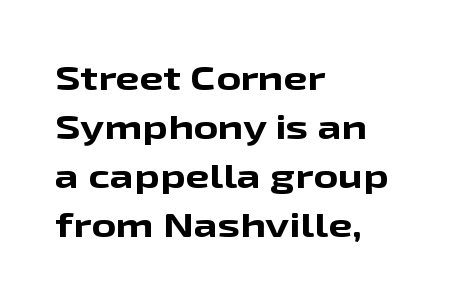
In terms of leading, this rendering sits right in the middle. The rendering anchors every line to the left-hand side. The gaps between neighbouring characters are ordinary and unremarkable. Regarding serifs, this sample does without them. Looks like regular typesetting: each glyph gets only the width it needs. The type sits square on the baseline with zero lean.
